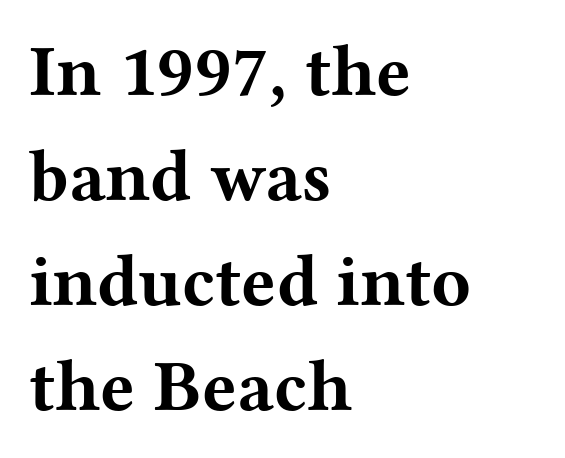
Q: Is the text bold? A: Yes.
Q: Is the text italic (slanted)? A: No, it is upright.
Q: Is the typeface a serif or a sans-serif typeface? A: Serif.
Q: Is the text underlined? A: No.
Q: How is the paragraph aligned? A: Left-aligned.
Q: Is the spacing between letters normal or unusually wide? A: Normal.
Q: Is the spacing between lines tight, normal or loose? A: Normal.
Q: Width (condensed, normal, or wide)? A: Wide.
Q: Stroke contrast? A: Medium.
Q: x-height? A: Medium.
Q: Monospaced? A: No.
